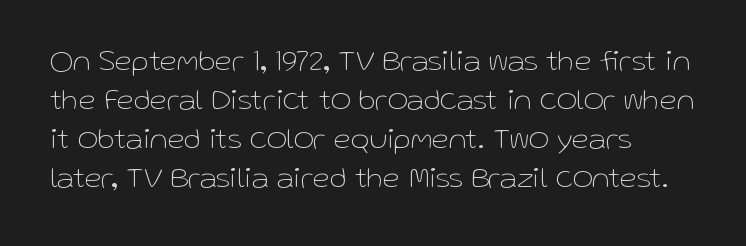
Q: Is the text bold? A: No.
Q: Is the text italic (slanted)? A: No, it is upright.
Q: Is the typeface a serif or a sans-serif typeface? A: Sans-serif.
Q: Is the text underlined? A: No.
Q: How is the paragraph aligned? A: Left-aligned.
Q: Is the spacing between letters normal or unusually wide? A: Normal.
Q: Is the spacing between lines tight, normal or loose? A: Normal.
Q: Width (condensed, normal, or wide)? A: Normal.
Q: Stroke contrast? A: Low.
Q: x-height? A: Medium.
Q: Monospaced? A: No.
